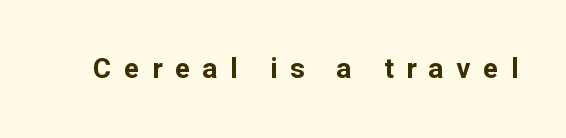
Q: Is the text bold? A: Yes.
Q: Is the text italic (slanted)? A: No, it is upright.
Q: Is the typeface a serif or a sans-serif typeface? A: Sans-serif.
Q: Is the text underlined? A: No.
Q: Is the spacing between letters normal or unusually wide? A: Unusually wide.
Q: Width (condensed, normal, or wide)? A: Normal.
Q: Stroke contrast? A: Low.
Q: x-height? A: Medium.
Q: Monospaced? A: No.
